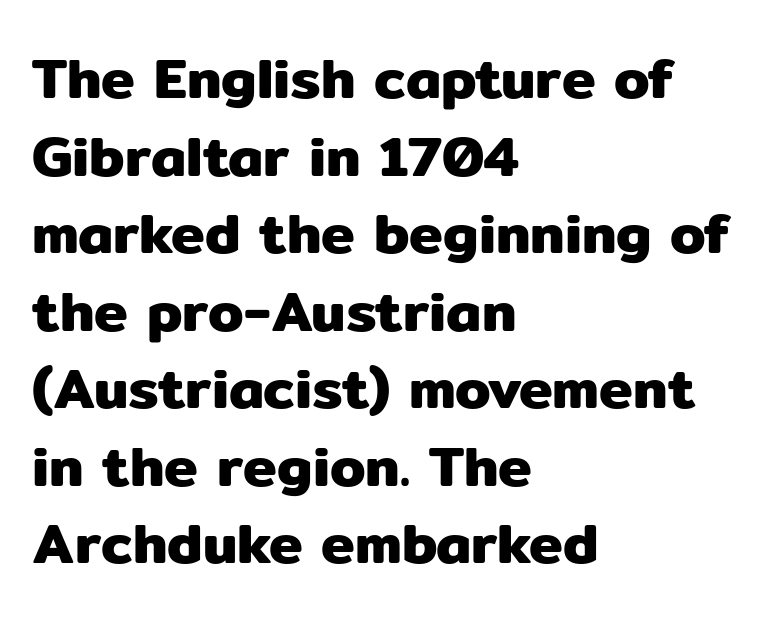
The image shows 57 px sans-serif type, upright; set left-aligned, normal line spacing (1.36x), normal letter spacing, not underlined; low stroke contrast and a medium x-height.
